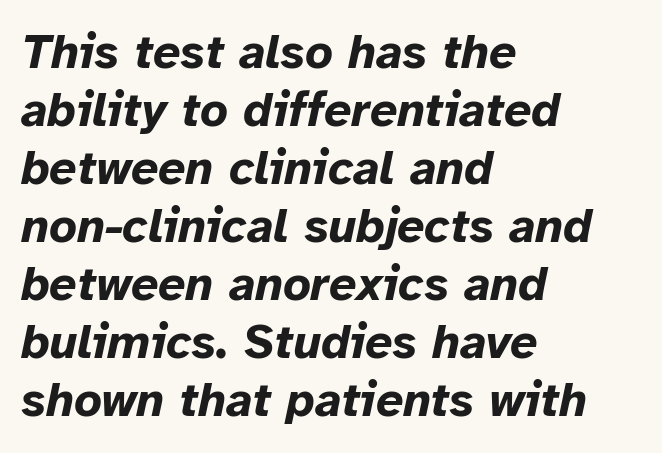
Q: Is the text bold? A: Yes.
Q: Is the text italic (slanted)? A: Yes, it leans right by about 12 degrees.
Q: Is the text underlined? A: No.
Q: How is the paragraph aligned? A: Left-aligned.
Q: Is the spacing between letters normal or unusually wide? A: Normal.
Q: Width (condensed, normal, or wide)? A: Normal.
Q: Stroke contrast? A: Low.
Q: x-height? A: Medium.
Q: Monospaced? A: No.
